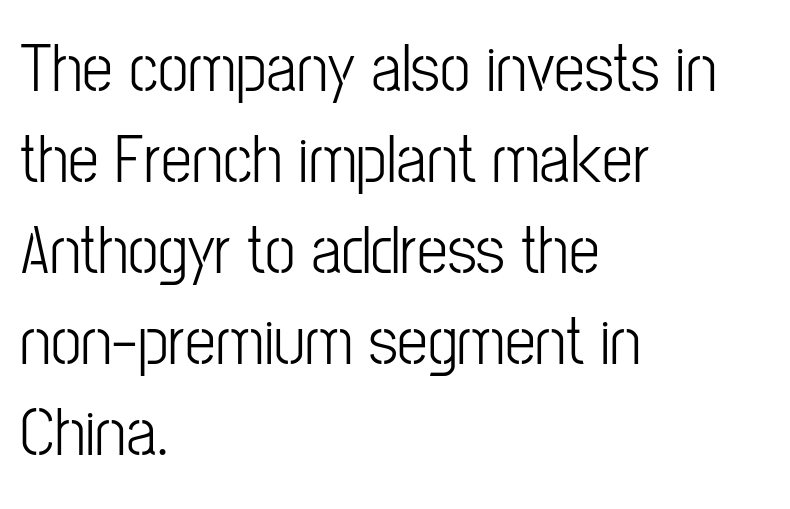
Q: Is the text italic (slanted)? A: No, it is upright.
Q: Is the typeface a serif or a sans-serif typeface? A: Sans-serif.
Q: Is the text underlined? A: No.
Q: How is the paragraph aligned? A: Left-aligned.
Q: Is the spacing between letters normal or unusually wide? A: Normal.
Q: Is the spacing between lines tight, normal or loose? A: Normal.
Q: Width (condensed, normal, or wide)? A: Condensed.
Q: Stroke contrast? A: Low.
Q: x-height? A: Medium.
Q: Monospaced? A: No.
